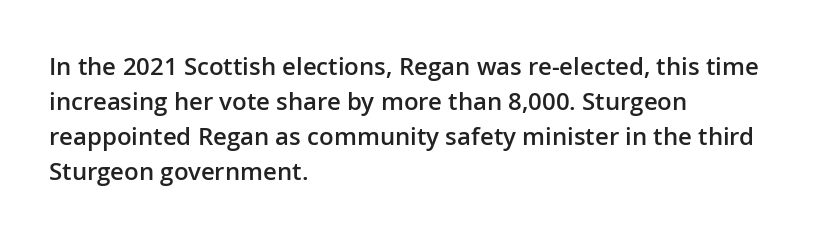
Q: Is the text bold? A: Semi-bold.
Q: Is the text italic (slanted)? A: No, it is upright.
Q: Is the text underlined? A: No.
Q: How is the paragraph aligned? A: Left-aligned.
Q: Is the spacing between letters normal or unusually wide? A: Normal.
Q: Is the spacing between lines tight, normal or loose? A: Normal.
